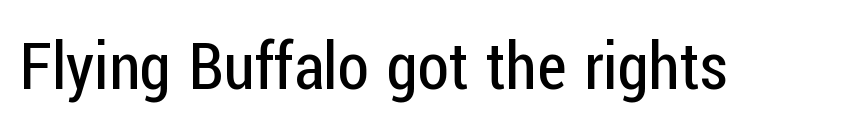
The image shows 64 px regular-weight, condensed sans-serif type, upright; set normal letter spacing, not underlined; low stroke contrast and a medium x-height.
